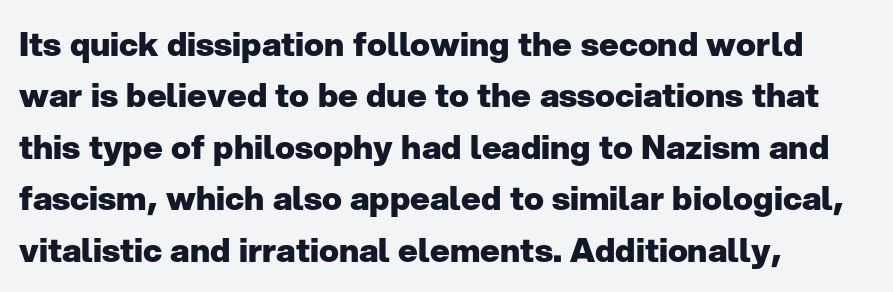
{"serif": "no", "italic": "no", "bold": "yes", "weight": "heavy", "width": "normal", "stroke_contrast": "low", "x_height": "medium", "monospaced": "no", "underline": "no", "align": "left", "line_spacing": "normal", "line_spacing_ratio": 1.56, "letter_spacing": "normal", "letter_spacing_em": 0.0, "glyph_px": 33}
